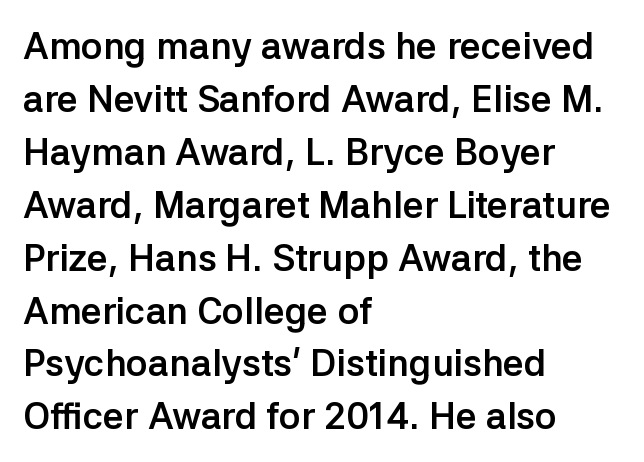
The image shows 37 px semibold sans-serif type, upright; set left-aligned, normal line spacing (1.43x), normal letter spacing, not underlined; low stroke contrast and a medium x-height.
